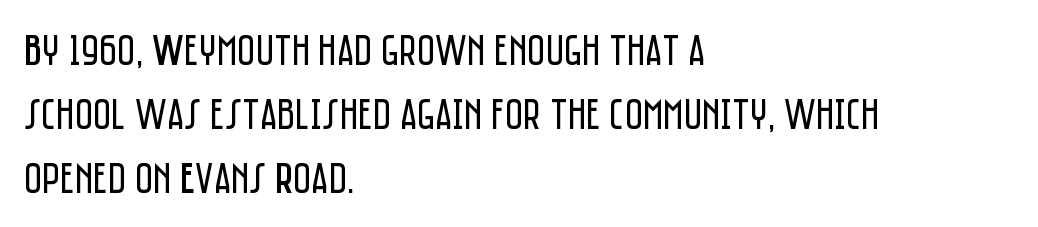
Q: Is the text bold? A: No.
Q: Is the text italic (slanted)? A: No, it is upright.
Q: Is the typeface a serif or a sans-serif typeface? A: Sans-serif.
Q: Is the text underlined? A: No.
Q: How is the paragraph aligned? A: Left-aligned.
Q: Is the spacing between letters normal or unusually wide? A: Normal.
Q: Is the spacing between lines tight, normal or loose? A: Normal.
Q: Width (condensed, normal, or wide)? A: Condensed.
Q: Stroke contrast? A: Low.
Q: x-height? A: Large.
Q: Monospaced? A: No.
